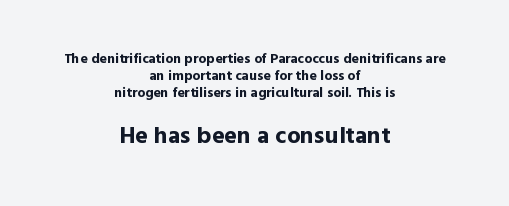
Q: Is the text bold? A: Yes.
Q: Is the text italic (slanted)? A: No, it is upright.
Q: Is the text underlined? A: No.
Q: How is the paragraph aligned? A: Centered.
Q: Is the spacing between letters normal or unusually wide? A: Normal.
Q: Which block of text is set in a larger size, the first (top) or the second (bottom)? A: The second (bottom) one.
